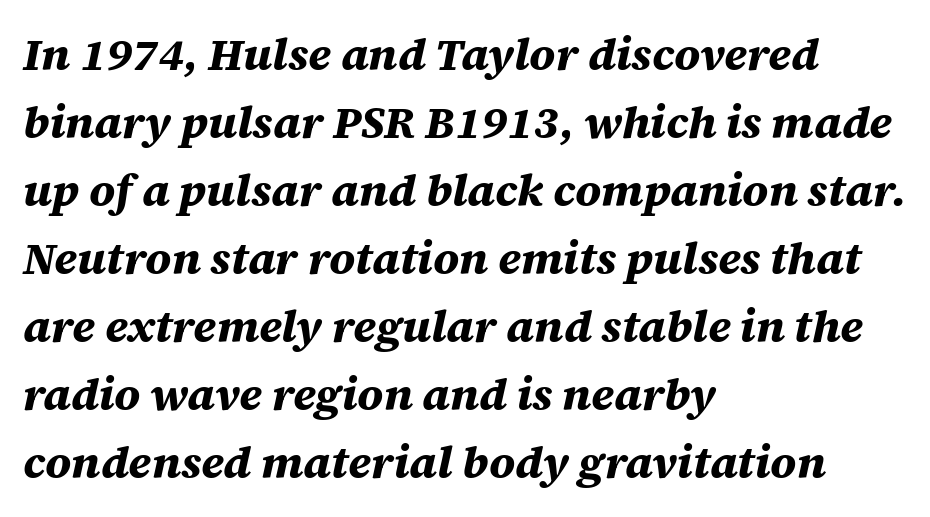
The image shows 45 px bold type, italic (leaning right); set left-aligned, normal line spacing (1.51x), normal letter spacing, not underlined; medium stroke contrast and a large x-height.
